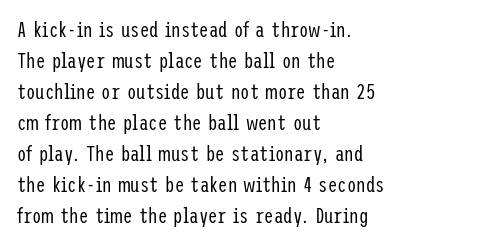
No chunkiness to these letters — they're not bold. The area under the type is left untouched. This rendering uses left alignment, leaving the right contour irregular. The font's upright variant was chosen for this text. Compared with typical body copy, the letter spacing here is the same.
